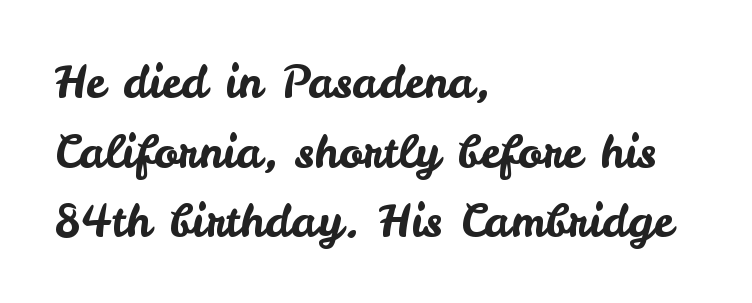
{"serif": "no", "width": "normal", "stroke_contrast": "low", "x_height": "small", "monospaced": "no", "underline": "no", "align": "left", "line_spacing": "normal", "line_spacing_ratio": 1.55, "letter_spacing": "normal", "letter_spacing_em": 0.0, "glyph_px": 45}
